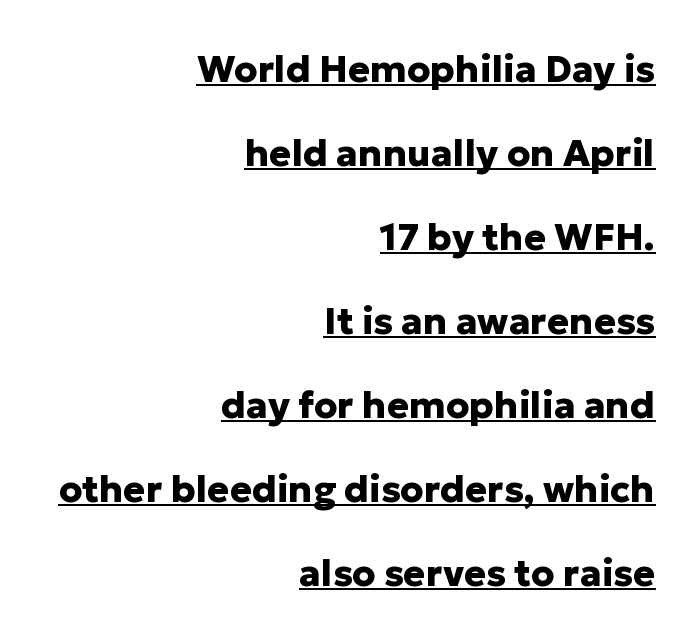
Q: Is the text bold? A: Yes.
Q: Is the text italic (slanted)? A: No, it is upright.
Q: Is the typeface a serif or a sans-serif typeface? A: Sans-serif.
Q: Is the text underlined? A: Yes.
Q: How is the paragraph aligned? A: Right-aligned.
Q: Is the spacing between letters normal or unusually wide? A: Normal.
Q: Is the spacing between lines tight, normal or loose? A: Loose.
Q: Width (condensed, normal, or wide)? A: Normal.
Q: Stroke contrast? A: Low.
Q: x-height? A: Medium.
Q: Monospaced? A: No.
